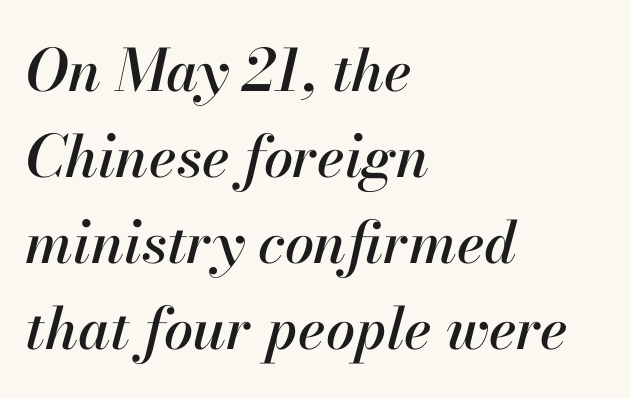
Quick note: italic. This sample uses plain, unmodified letter spacing. A normal amount of white space separates one row of letters from the next. Each row of text sits above clean, open space.
